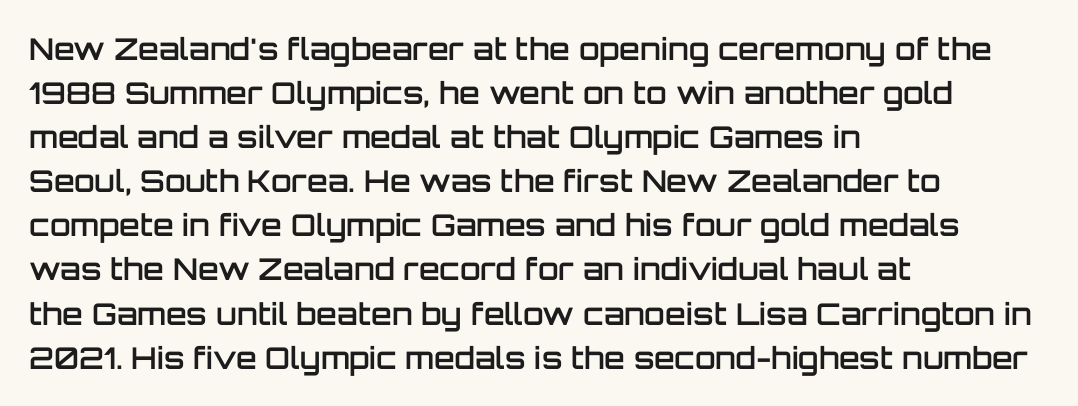
The image shows 30 px semibold sans-serif type, upright; set left-aligned, normal line spacing (1.47x), normal letter spacing, not underlined; low stroke contrast and a large x-height.
